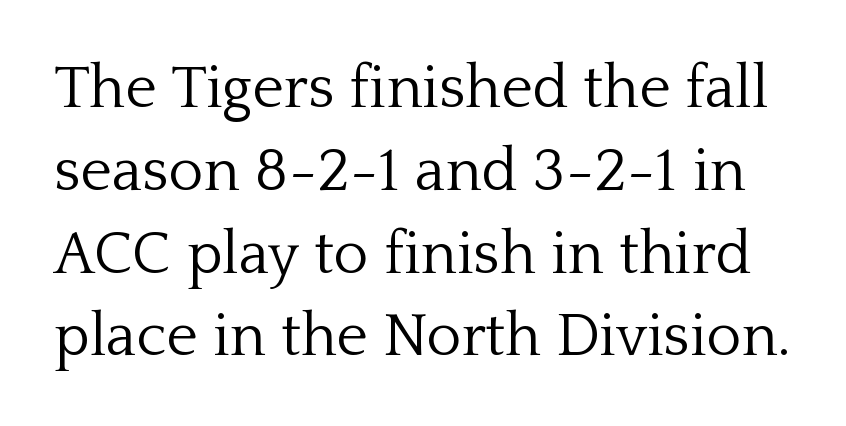
Compared with typical paragraphs, the rows here are spaced about the same. Upright lettering throughout. Letter spacing: default. This rendering features lettering with no underline. Stems here are at most as thick as an everyday book face. Proportional: the letters do not fall into vertical columns.
